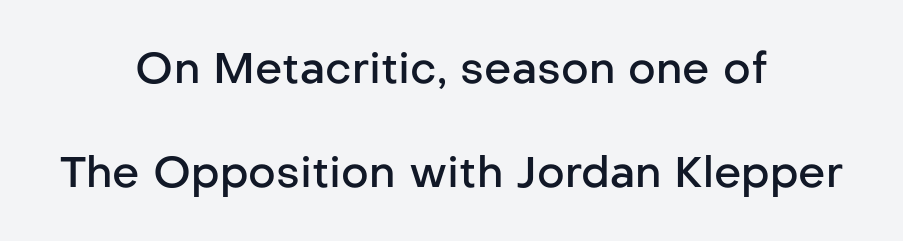
Q: Is the text bold? A: Semi-bold.
Q: Is the text italic (slanted)? A: No, it is upright.
Q: Is the typeface a serif or a sans-serif typeface? A: Sans-serif.
Q: Is the text underlined? A: No.
Q: How is the paragraph aligned? A: Centered.
Q: Is the spacing between letters normal or unusually wide? A: Normal.
Q: Is the spacing between lines tight, normal or loose? A: Loose.
Q: Width (condensed, normal, or wide)? A: Normal.
Q: Stroke contrast? A: Low.
Q: x-height? A: Medium.
Q: Monospaced? A: No.
